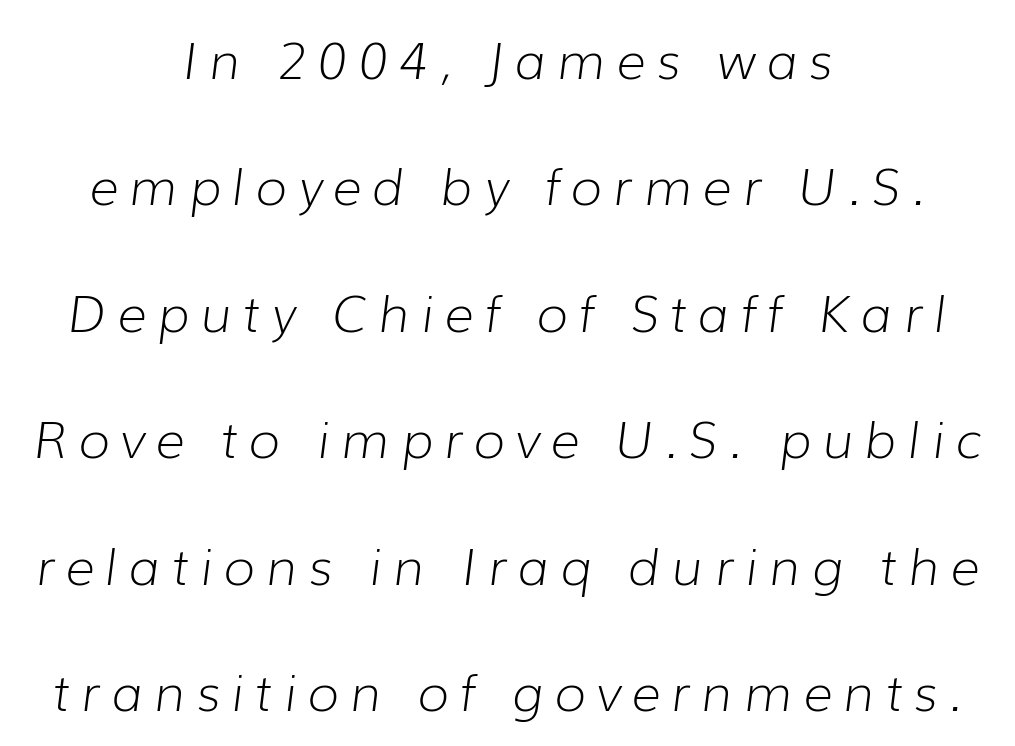
Q: Is the text bold? A: No.
Q: Is the text italic (slanted)? A: Yes, it leans right by about 7 degrees.
Q: Is the text underlined? A: No.
Q: How is the paragraph aligned? A: Centered.
Q: Is the spacing between letters normal or unusually wide? A: Unusually wide.
Q: Is the spacing between lines tight, normal or loose? A: Loose.
Q: Width (condensed, normal, or wide)? A: Normal.
Q: Stroke contrast? A: Low.
Q: x-height? A: Medium.
Q: Monospaced? A: No.
